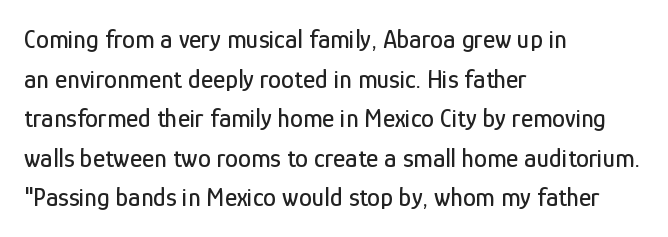
The image shows 26 px text type, upright; set left-aligned, normal line spacing (1.52x), normal letter spacing, not underlined.
